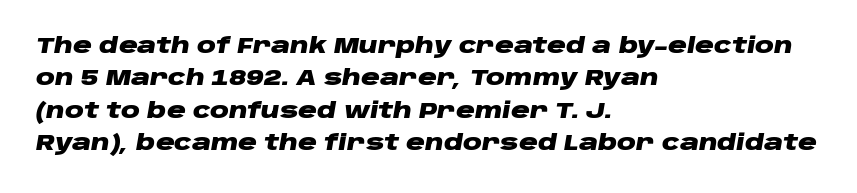
Q: Is the text bold? A: Yes.
Q: Is the text italic (slanted)? A: Yes, it leans right by about 10 degrees.
Q: Is the text underlined? A: No.
Q: How is the paragraph aligned? A: Left-aligned.
Q: Is the spacing between letters normal or unusually wide? A: Normal.
Q: Is the spacing between lines tight, normal or loose? A: Normal.
